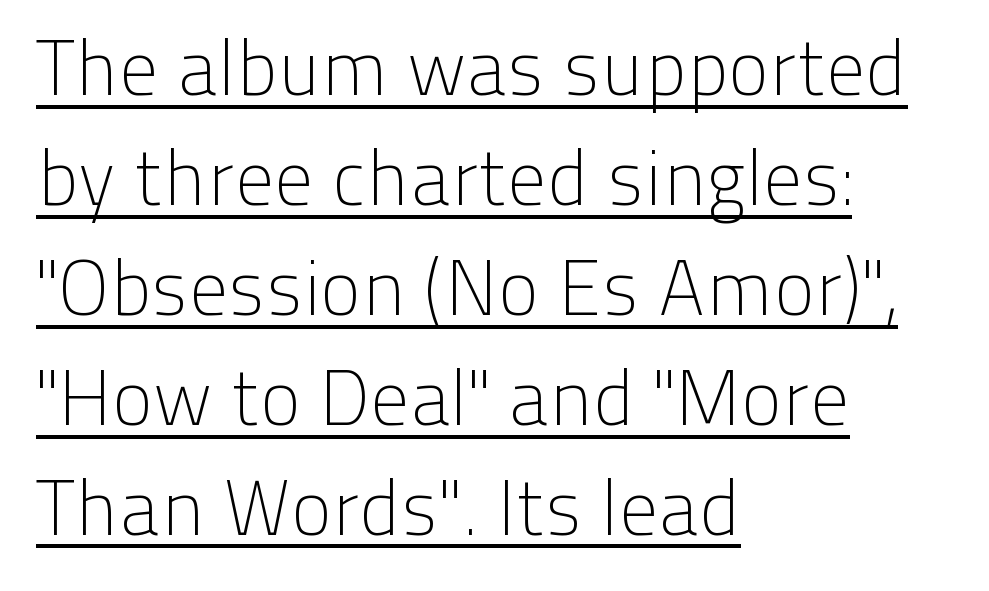
{"serif": "no", "italic": "no", "bold": "no", "weight": "light", "width": "normal", "stroke_contrast": "low", "x_height": "medium", "monospaced": "no", "underline": "yes", "align": "left", "line_spacing": "normal", "line_spacing_ratio": 1.41, "letter_spacing": "normal", "letter_spacing_em": 0.0, "glyph_px": 78}
